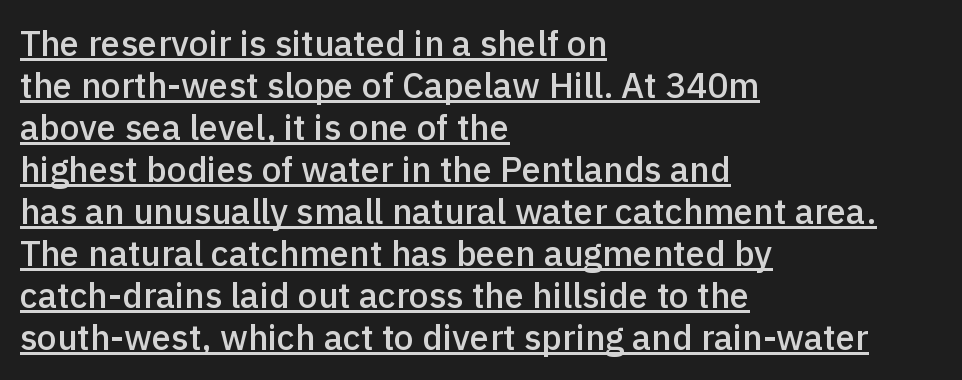
The passage is arranged the way most books set body copy — flush left. These lines are rendered in a variable-pitch font. Honestly, the letter spacing is just normal — you wouldn't notice it. This is the in-between weight designers call semibold or demi. Examine the stroke ends and you'll find no serifs. Underlined type.
